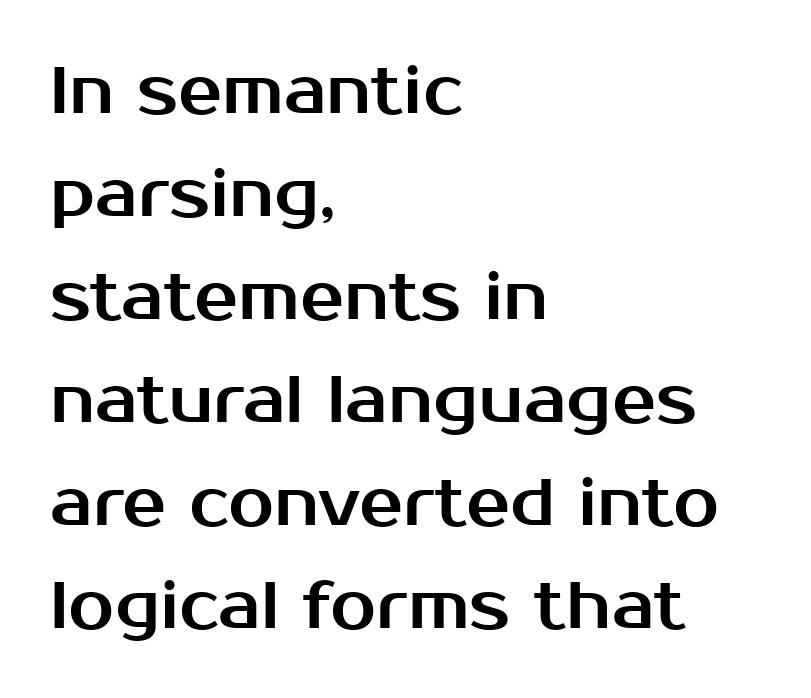
Q: Is the text italic (slanted)? A: No, it is upright.
Q: Is the typeface a serif or a sans-serif typeface? A: Sans-serif.
Q: Is the text underlined? A: No.
Q: How is the paragraph aligned? A: Left-aligned.
Q: Is the spacing between letters normal or unusually wide? A: Normal.
Q: Is the spacing between lines tight, normal or loose? A: Normal.
Q: Width (condensed, normal, or wide)? A: Normal.
Q: Stroke contrast? A: Medium.
Q: x-height? A: Medium.
Q: Monospaced? A: No.
